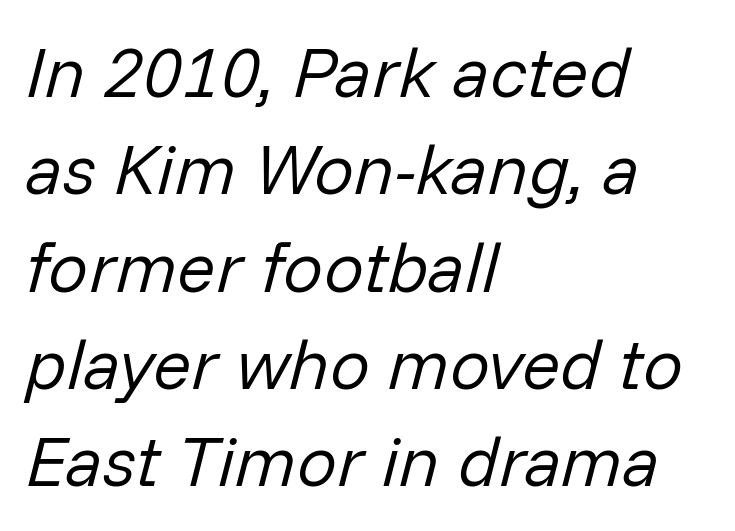
{"italic": "yes", "lean": "right", "slant_degrees": 14, "bold": "no", "weight": "regular", "width": "normal", "stroke_contrast": "low", "x_height": "medium", "monospaced": "no", "underline": "no", "align": "left", "line_spacing": "normal", "line_spacing_ratio": 1.37, "letter_spacing": "normal", "letter_spacing_em": 0.0, "glyph_px": 71}
